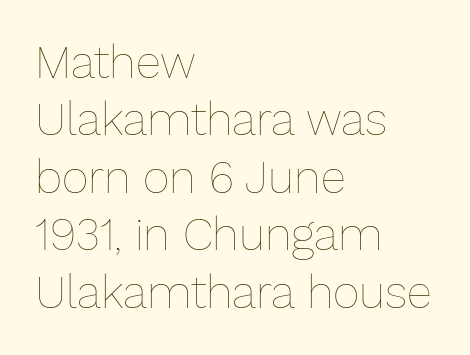
Is the block centered? No — it sits flush against the left margin. When letters stand straight like this, we call the style roman or upright. A typesetter would call this zero additional tracking. Notice how descenders clear the ascenders below comfortably — that's standard leading. This sample has the flowing, uneven cadence of proportional lettering.
